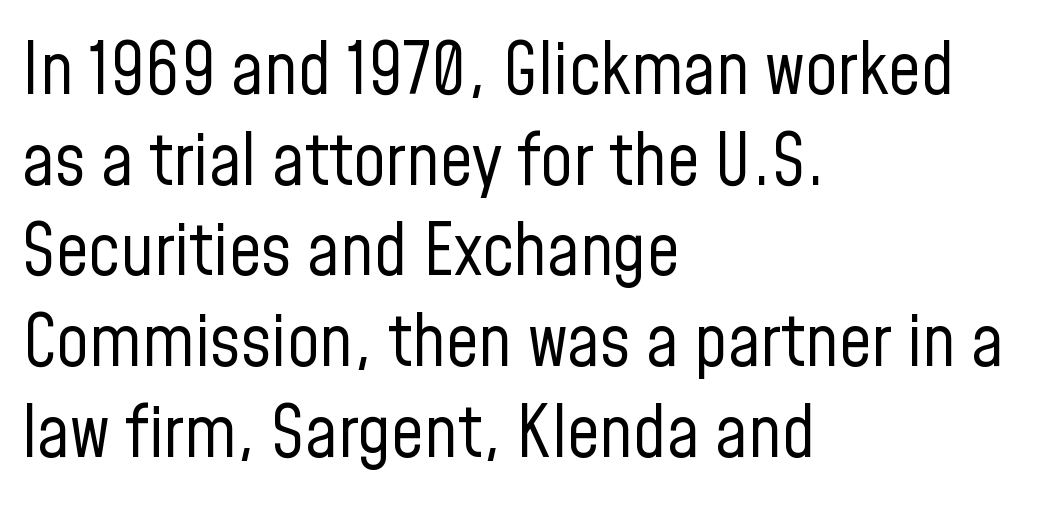
The image shows 72 px regular-weight, condensed sans-serif type, upright; set left-aligned, normal line spacing (1.26x), normal letter spacing, not underlined; low stroke contrast and a medium x-height.
